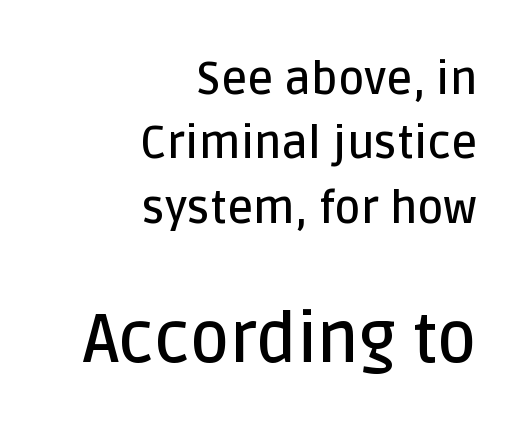
The image shows 68 px semibold sans-serif type, upright; set right-aligned, normal line spacing (1.43x), normal letter spacing, not underlined; the second (bottom) block is 1.51x larger; low stroke contrast and a large x-height.
